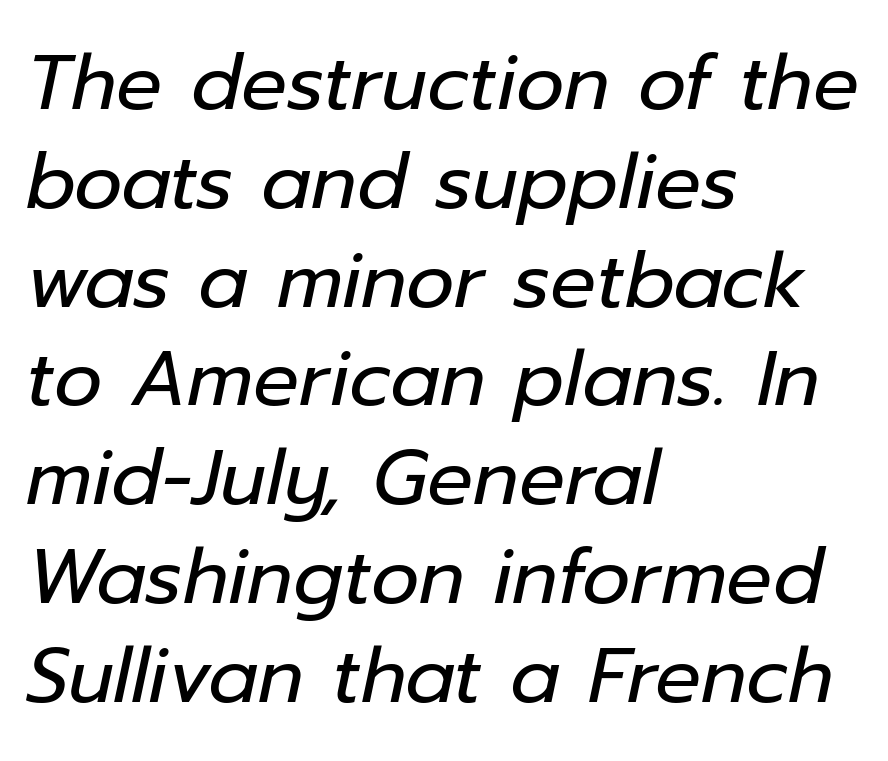
{"italic": "yes", "lean": "right", "slant_degrees": 12, "bold": "no", "weight": "regular", "width": "normal", "stroke_contrast": "low", "x_height": "medium", "monospaced": "no", "underline": "no", "align": "left", "line_spacing": "normal", "line_spacing_ratio": 1.3, "letter_spacing": "normal", "letter_spacing_em": 0.0, "glyph_px": 76}
